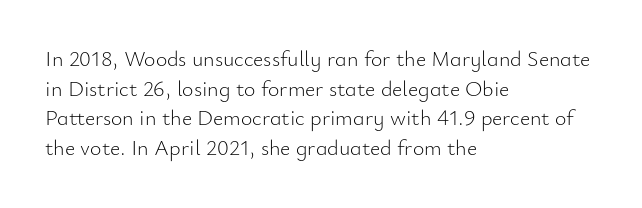
Unmarked baselines from the first word to the last. The designer left line spacing at the default. The rendering anchors every line to the left-hand side. The gaps between neighbouring characters are ordinary and unremarkable. The type sits square on the baseline with zero lean.
